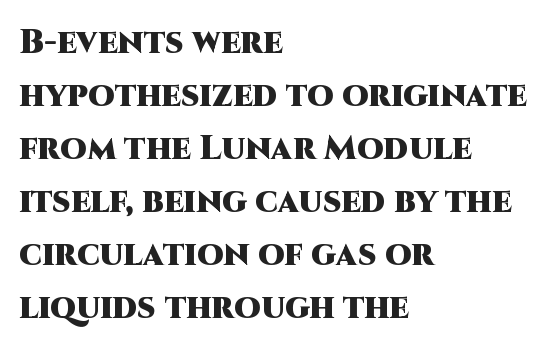
Q: Is the text bold? A: Yes.
Q: Is the text italic (slanted)? A: No, it is upright.
Q: Is the typeface a serif or a sans-serif typeface? A: Sans-serif.
Q: Is the text underlined? A: No.
Q: How is the paragraph aligned? A: Left-aligned.
Q: Is the spacing between letters normal or unusually wide? A: Normal.
Q: Is the spacing between lines tight, normal or loose? A: Normal.
Q: Width (condensed, normal, or wide)? A: Normal.
Q: Stroke contrast? A: High.
Q: x-height? A: Large.
Q: Monospaced? A: No.
